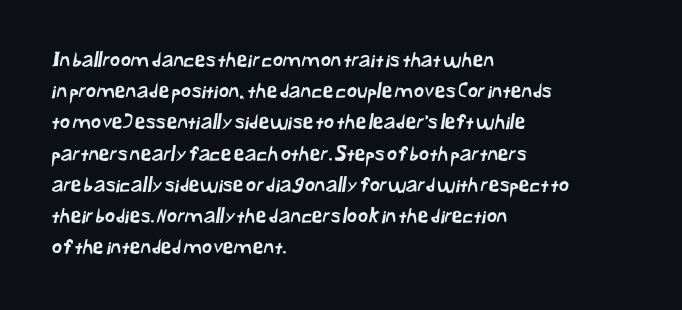
{"underline": "no", "align": "left", "line_spacing": "normal", "line_spacing_ratio": 1.56, "letter_spacing": "normal", "letter_spacing_em": 0.0, "glyph_px": 20}
